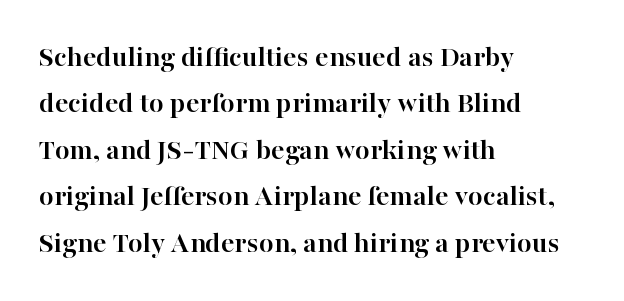
{"serif": "yes", "italic": "no", "bold": "yes", "weight": "semibold", "width": "normal", "stroke_contrast": "high", "x_height": "medium", "monospaced": "no", "underline": "no", "align": "left", "line_spacing": "normal", "line_spacing_ratio": 1.55, "letter_spacing": "normal", "letter_spacing_em": 0.0, "glyph_px": 30}
